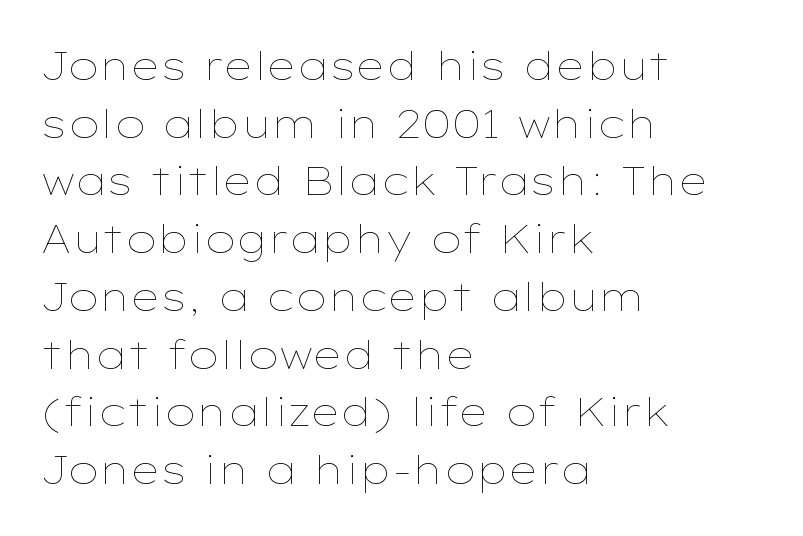
The image shows 39 px thin, wide type, upright; set left-aligned, normal line spacing (1.48x), normal letter spacing, not underlined; low stroke contrast and a medium x-height.
